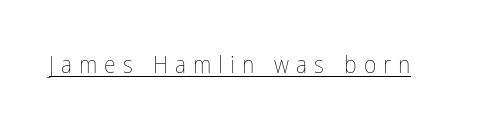
The lettering is marked with a stroke running underneath it. The lettering stays uniformly vertical, giving the passage a roman look. Think standard paragraph weight, or any step lighter than that. The tracking jumps out immediately: characters are airy and widely separated.
